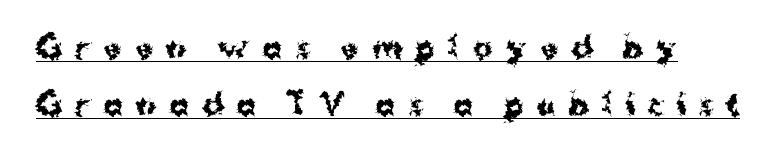
{"serif": "no", "italic": "no", "bold": "yes", "weight": "bold", "width": "normal", "stroke_contrast": "medium", "x_height": "medium", "monospaced": "no", "underline": "yes", "line_spacing": "loose", "line_spacing_ratio": 1.95, "letter_spacing": "wide", "letter_spacing_em": 0.44, "glyph_px": 29}
